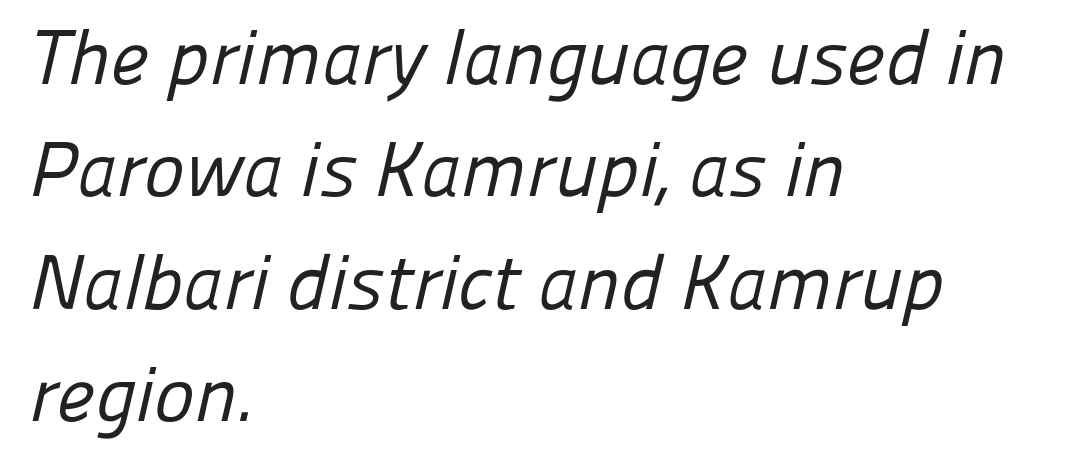
Classification — sans serif. Heaviness? Minimal to ordinary, like unemphasized prose. Observe the ordinary spacing: letters are neighbours, not strangers. The space directly below the letters is spotless.
